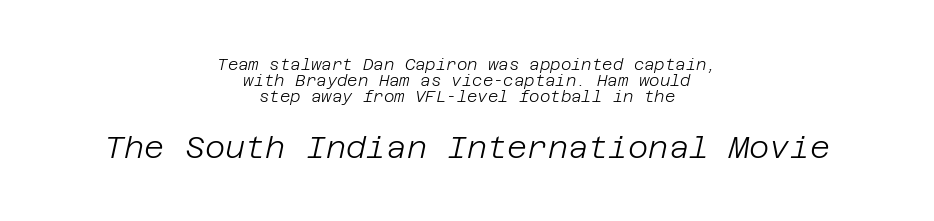
{"italic": "yes", "lean": "right", "slant_degrees": 12, "bold": "no", "weight": "light", "width": "normal", "stroke_contrast": "low", "x_height": "large", "underline": "no", "align": "center", "line_spacing": "tight", "line_spacing_ratio": 1.0, "letter_spacing": "normal", "letter_spacing_em": 0.0, "larger_block": "second", "size_ratio": 1.94, "glyph_px": 31}
